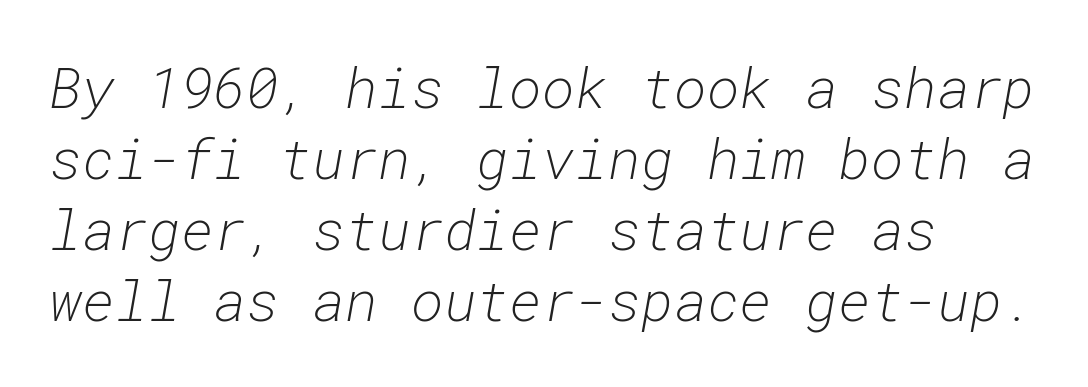
Q: Is the text bold? A: No.
Q: Is the text italic (slanted)? A: Yes, it leans right by about 10 degrees.
Q: Is the text underlined? A: No.
Q: How is the paragraph aligned? A: Left-aligned.
Q: Is the spacing between letters normal or unusually wide? A: Normal.
Q: Is the spacing between lines tight, normal or loose? A: Normal.
Q: Width (condensed, normal, or wide)? A: Normal.
Q: Stroke contrast? A: Low.
Q: x-height? A: Medium.
Q: Monospaced? A: Yes.
